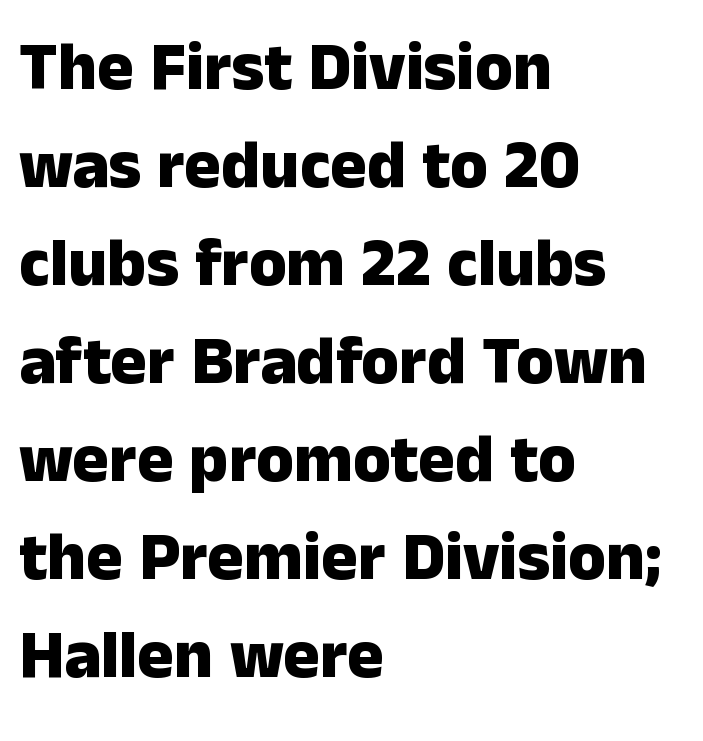
Q: Is the text bold? A: Yes.
Q: Is the text italic (slanted)? A: No, it is upright.
Q: Is the typeface a serif or a sans-serif typeface? A: Sans-serif.
Q: Is the text underlined? A: No.
Q: How is the paragraph aligned? A: Left-aligned.
Q: Is the spacing between letters normal or unusually wide? A: Normal.
Q: Is the spacing between lines tight, normal or loose? A: Normal.
Q: Width (condensed, normal, or wide)? A: Normal.
Q: Stroke contrast? A: Low.
Q: x-height? A: Medium.
Q: Monospaced? A: No.
